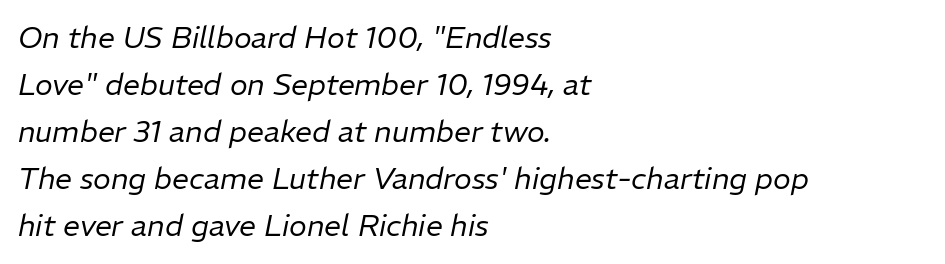
Q: Is the text bold? A: No.
Q: Is the text italic (slanted)? A: Yes, it leans right by about 11 degrees.
Q: Is the text underlined? A: No.
Q: How is the paragraph aligned? A: Left-aligned.
Q: Is the spacing between letters normal or unusually wide? A: Normal.
Q: Is the spacing between lines tight, normal or loose? A: Normal.
Q: Width (condensed, normal, or wide)? A: Normal.
Q: Stroke contrast? A: Low.
Q: x-height? A: Medium.
Q: Monospaced? A: No.
